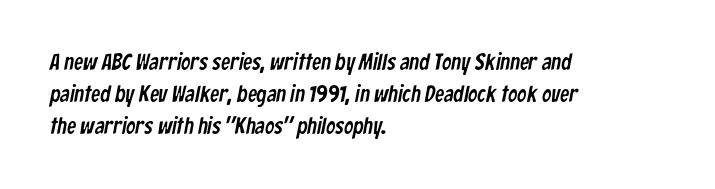
In terms of letterspacing, this is plain default setting. Unmarked baselines from the first word to the last. Every row of glyphs begins at an identical x-position on the left. A normal amount of white space separates one row of letters from the next.
